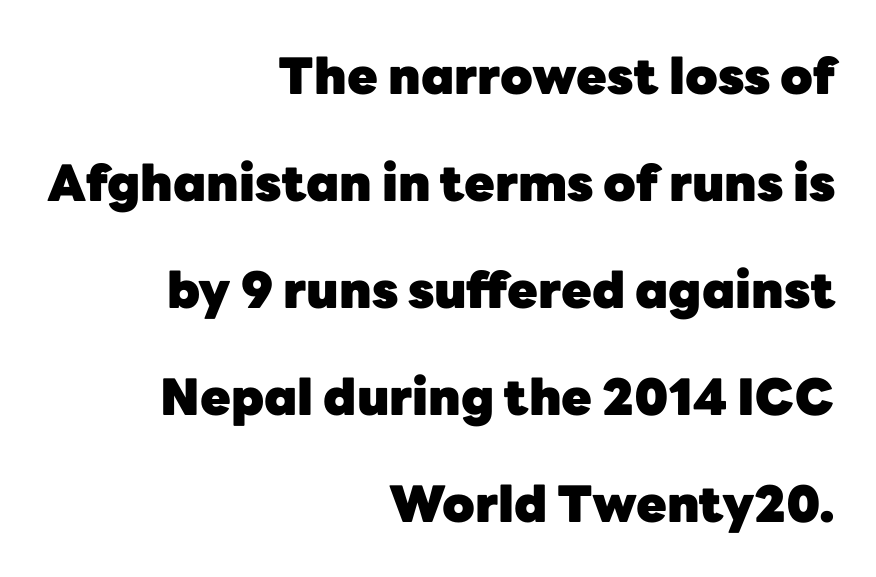
{"serif": "no", "italic": "no", "bold": "yes", "weight": "heavy", "width": "normal", "stroke_contrast": "low", "x_height": "medium", "monospaced": "no", "underline": "no", "align": "right", "line_spacing": "loose", "line_spacing_ratio": 2.14, "letter_spacing": "normal", "letter_spacing_em": 0.0, "glyph_px": 50}
